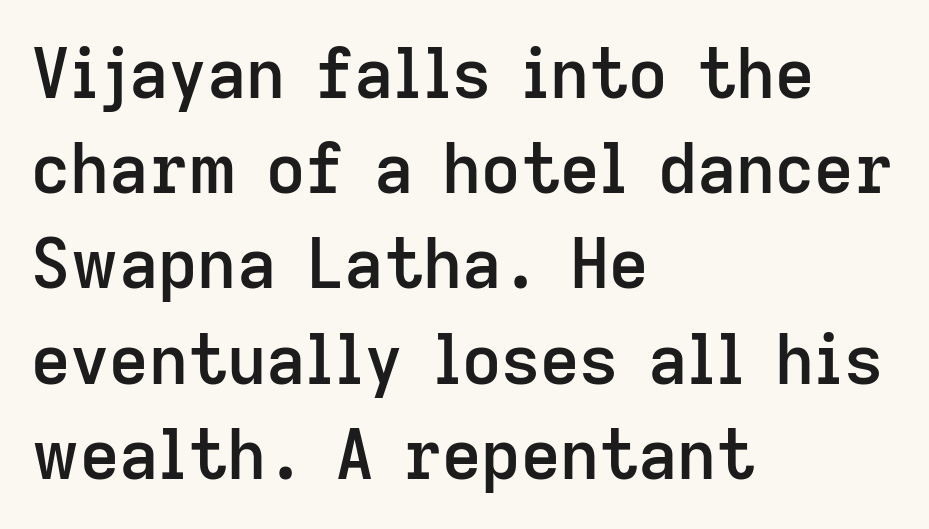
{"serif": "no", "italic": "no", "bold": "semi", "weight": "semibold", "width": "normal", "stroke_contrast": "low", "x_height": "medium", "monospaced": "no", "underline": "no", "align": "left", "line_spacing": "normal", "line_spacing_ratio": 1.4, "letter_spacing": "normal", "letter_spacing_em": 0.0, "glyph_px": 68}
